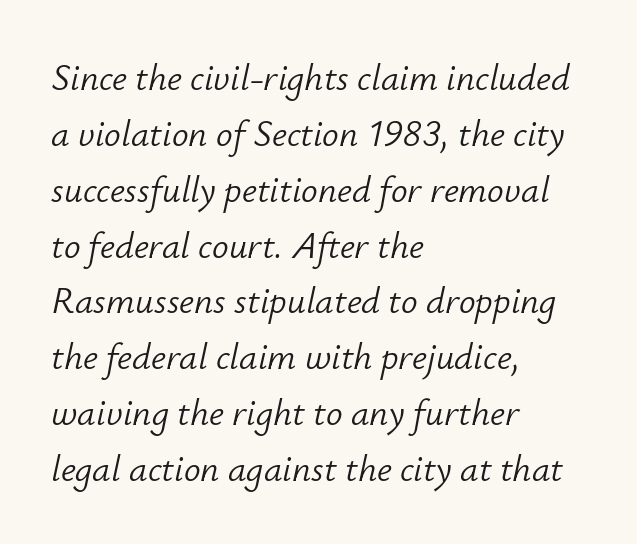
Q: Is the text bold? A: No.
Q: Is the text italic (slanted)? A: Yes, it leans right by about 12 degrees.
Q: Is the text underlined? A: No.
Q: How is the paragraph aligned? A: Left-aligned.
Q: Is the spacing between letters normal or unusually wide? A: Normal.
Q: Is the spacing between lines tight, normal or loose? A: Normal.
Q: Width (condensed, normal, or wide)? A: Normal.
Q: Stroke contrast? A: Low.
Q: x-height? A: Small.
Q: Monospaced? A: No.
